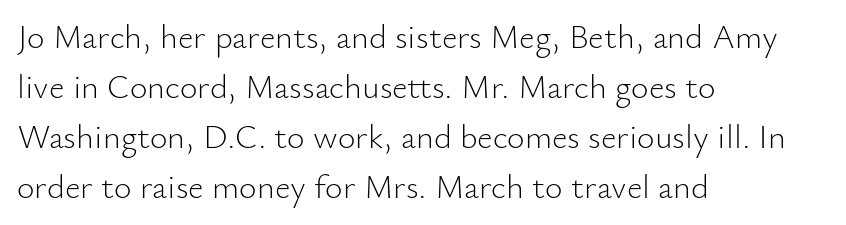
The image shows 34 px light sans-serif type, upright; set left-aligned, normal line spacing (1.47x), normal letter spacing, not underlined; low stroke contrast and a small x-height.
